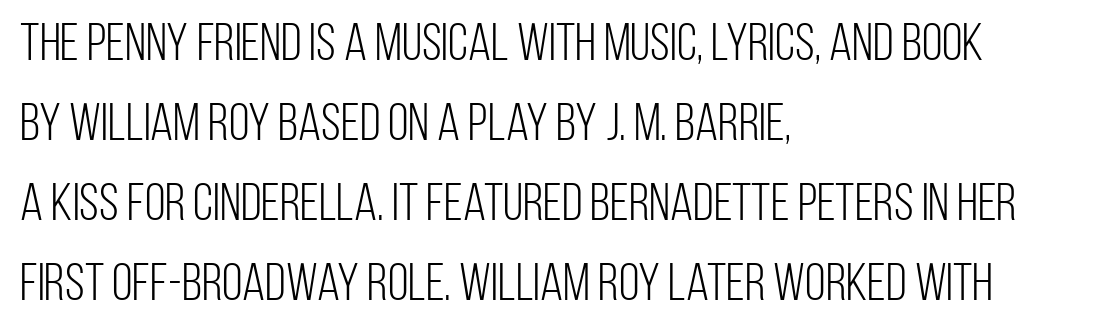
The image shows 53 px light, condensed sans-serif type, upright; set left-aligned, normal line spacing (1.51x), normal letter spacing, not underlined; low stroke contrast and a large x-height.
